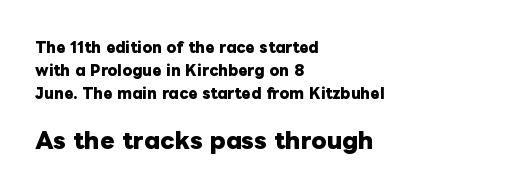
Posture: vertical. Decoration check: the copy has no underline. Small over large — that's the arrangement of the two blocks here. A normal amount of white space separates one row of letters from the next.
